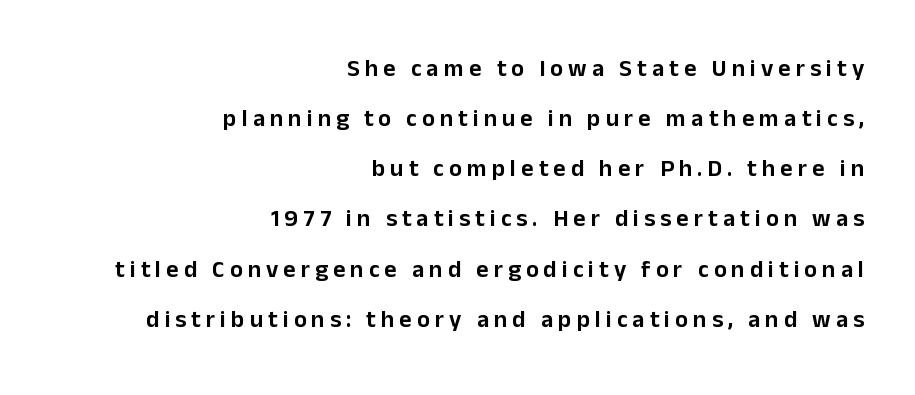
{"italic": "no", "underline": "no", "align": "right", "line_spacing": "loose", "line_spacing_ratio": 2.09, "letter_spacing": "wide", "letter_spacing_em": 0.21, "glyph_px": 24}
